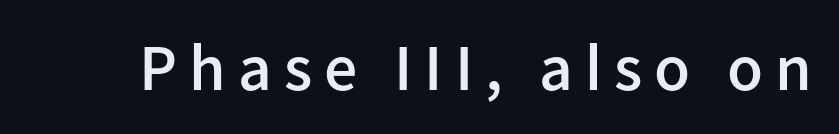
Q: Is the text bold? A: Semi-bold.
Q: Is the text italic (slanted)? A: No, it is upright.
Q: Is the typeface a serif or a sans-serif typeface? A: Sans-serif.
Q: Is the text underlined? A: No.
Q: Width (condensed, normal, or wide)? A: Normal.
Q: Stroke contrast? A: Low.
Q: x-height? A: Medium.
Q: Monospaced? A: No.
